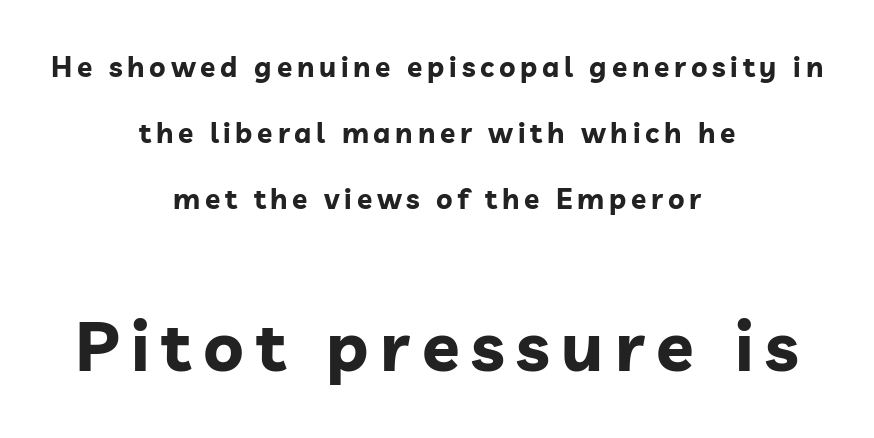
This sample has the flowing, uneven cadence of proportional lettering. Quick note: underline off. Stroke terminals: plain, sans-serif. Small over large — that's the arrangement of the two blocks here. The letters stand upright; this is a roman face.
